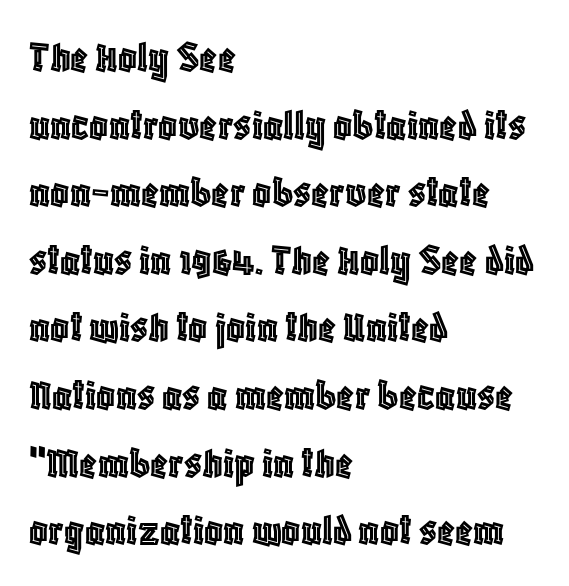
Italic? Not at all — the glyphs are vertical. The setting favours the left margin, as ordinary paragraphs usually do. Standard letterfit; no display-style spreading of the glyphs. If you measured baseline to baseline, you'd find a middling distance.
